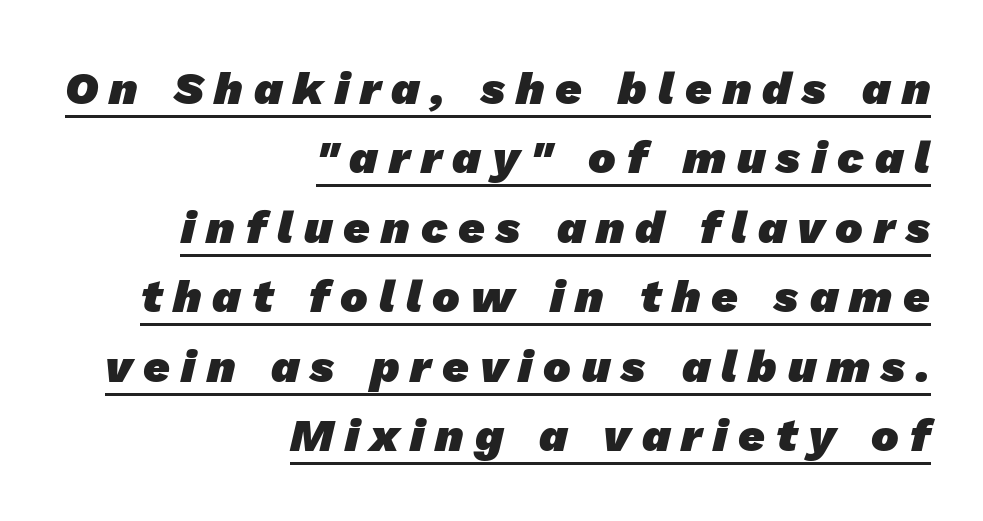
Look at the tracking — it's clearly loosened, letters drifting apart. Reading down the column, the eye jumps a familiar distance to each next line. Look at the bottom of the vertical strokes: they stop flat, with no serifs. The rendering uses a bold face; every stroke is thick and dark. Character widths vary here, with narrow letters taking less room than wide ones. The passage shown is underscored from start to finish.
